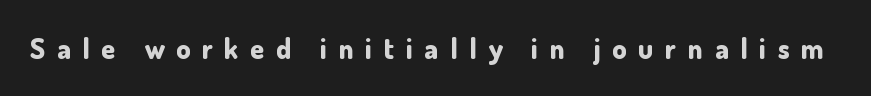
Q: Is the text bold? A: Yes.
Q: Is the text italic (slanted)? A: No, it is upright.
Q: Is the typeface a serif or a sans-serif typeface? A: Sans-serif.
Q: Is the text underlined? A: No.
Q: Is the spacing between letters normal or unusually wide? A: Unusually wide.
Q: Width (condensed, normal, or wide)? A: Normal.
Q: Stroke contrast? A: Low.
Q: x-height? A: Small.
Q: Monospaced? A: No.
